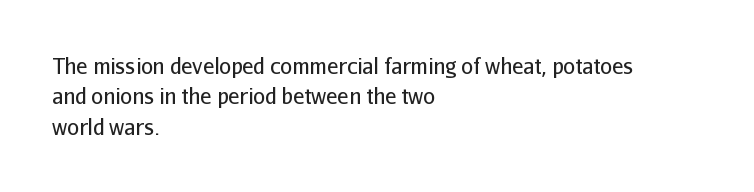
The image shows 21 px text type, upright; set left-aligned, normal line spacing (1.45x), normal letter spacing, not underlined.
